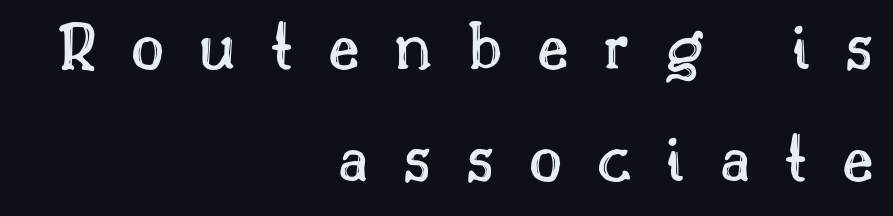
The image shows 72 px text type, upright; set right-aligned, normal line spacing (1.55x), unusually wide letter spacing (+0.48 em), not underlined; a small x-height.
